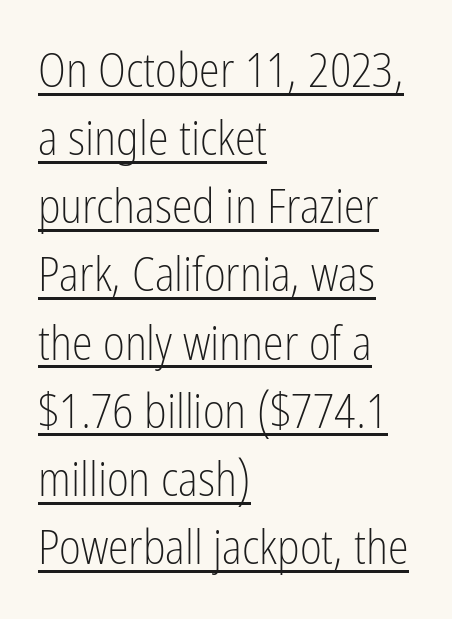
{"serif": "no", "italic": "no", "bold": "no", "weight": "light", "width": "condensed", "stroke_contrast": "low", "x_height": "medium", "monospaced": "no", "underline": "yes", "align": "left", "line_spacing": "normal", "line_spacing_ratio": 1.45, "letter_spacing": "normal", "letter_spacing_em": 0.0, "glyph_px": 47}
